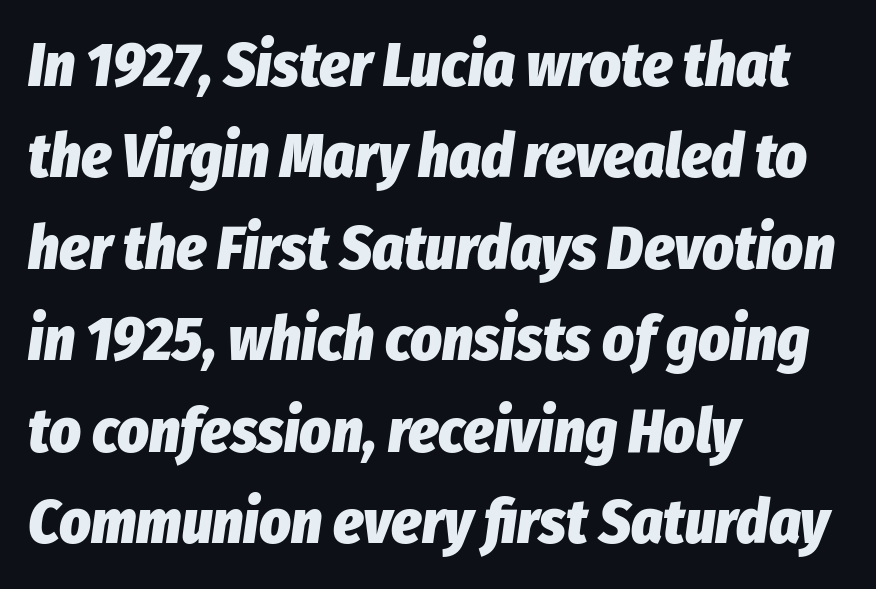
Q: Is the text bold? A: Yes.
Q: Is the text italic (slanted)? A: Yes, it leans right by about 8 degrees.
Q: Is the text underlined? A: No.
Q: How is the paragraph aligned? A: Left-aligned.
Q: Is the spacing between letters normal or unusually wide? A: Normal.
Q: Is the spacing between lines tight, normal or loose? A: Normal.
Q: Width (condensed, normal, or wide)? A: Condensed.
Q: Stroke contrast? A: Low.
Q: x-height? A: Medium.
Q: Monospaced? A: No.
